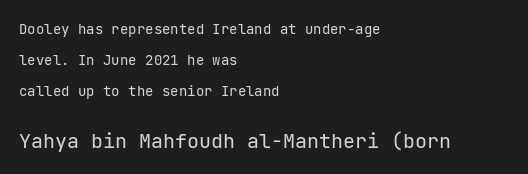
Q: Is the text bold? A: No.
Q: Is the text italic (slanted)? A: No, it is upright.
Q: Is the text underlined? A: No.
Q: How is the paragraph aligned? A: Left-aligned.
Q: Is the spacing between letters normal or unusually wide? A: Normal.
Q: Is the spacing between lines tight, normal or loose? A: Loose.
Q: Which block of text is set in a larger size, the first (top) or the second (bottom)? A: The second (bottom) one.
